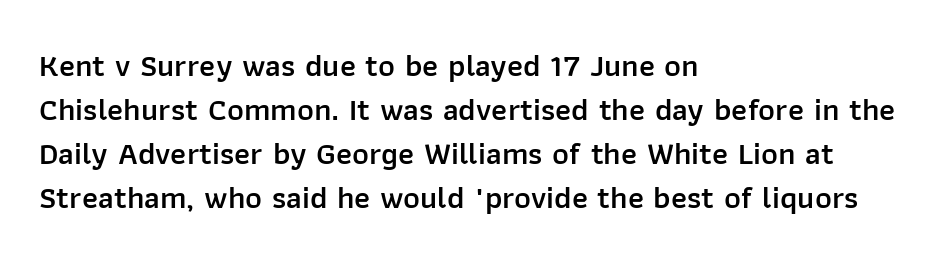
The image shows 32 px semibold sans-serif type, upright; set left-aligned, normal line spacing (1.37x), normal letter spacing, not underlined; low stroke contrast and a medium x-height.
